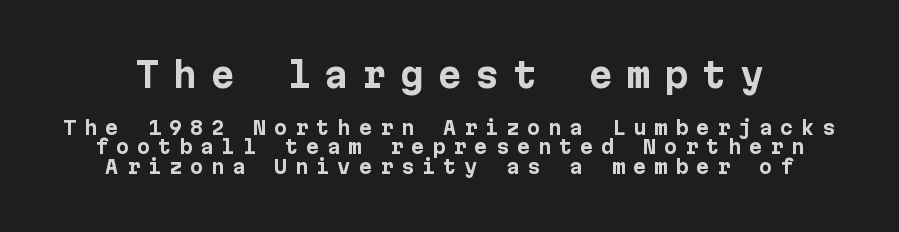
The image shows 34 px bold sans-serif type, upright; set tight line spacing (1.02x), unusually wide letter spacing (+0.41 em), not underlined; the first (top) block is 1.79x larger; low stroke contrast and a medium x-height.
